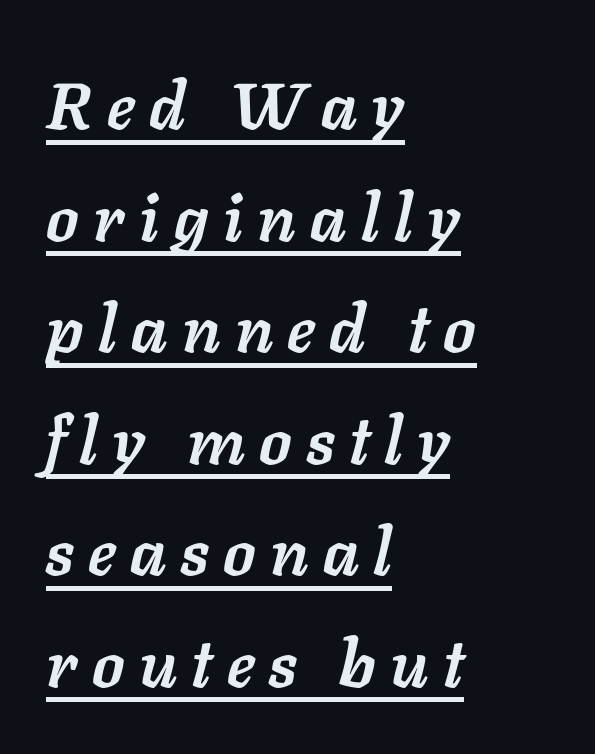
{"italic": "yes", "lean": "right", "slant_degrees": 11, "bold": "yes", "weight": "semibold", "width": "normal", "stroke_contrast": "low", "x_height": "medium", "monospaced": "no", "underline": "yes", "align": "left", "line_spacing": "normal", "line_spacing_ratio": 1.69, "letter_spacing": "wide", "letter_spacing_em": 0.22, "glyph_px": 66}
